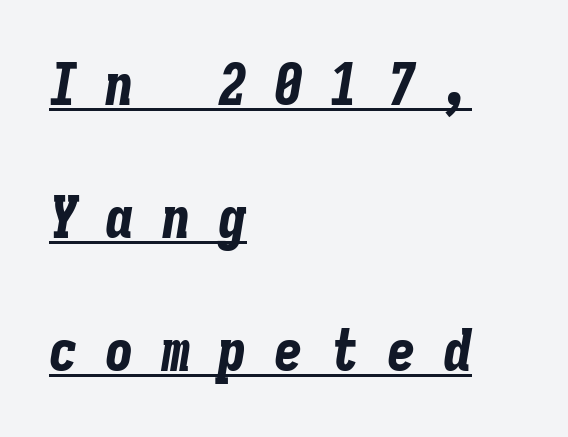
The tracking reads as deliberately expanded to a designer's eye. You can see a thin bar hugging the bottom of the glyphs. Airy leading. Every character here occupies the same horizontal width, giving the sample a typewriter-like rhythm. Caption: bold face, heavy strokes. If you drew a line through each stem, it would be angled.
